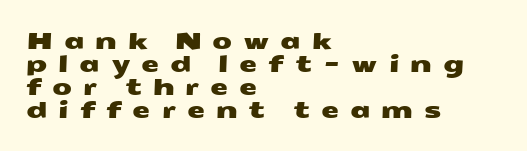
{"underline": "no", "align": "left", "line_spacing": "tight", "line_spacing_ratio": 1.0, "letter_spacing": "wide", "letter_spacing_em": 0.47, "glyph_px": 23}
